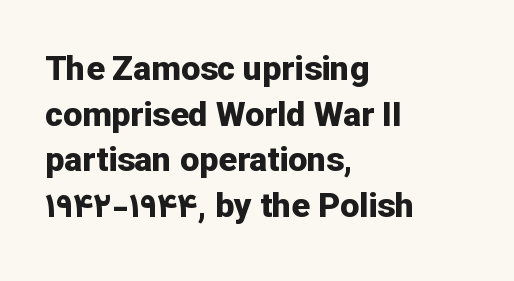
{"serif": "no", "italic": "no", "bold": "yes", "weight": "bold", "width": "normal", "stroke_contrast": "low", "x_height": "medium", "monospaced": "no", "underline": "no", "align": "left", "line_spacing": "normal", "line_spacing_ratio": 1.34, "letter_spacing": "normal", "letter_spacing_em": 0.0, "glyph_px": 34}
